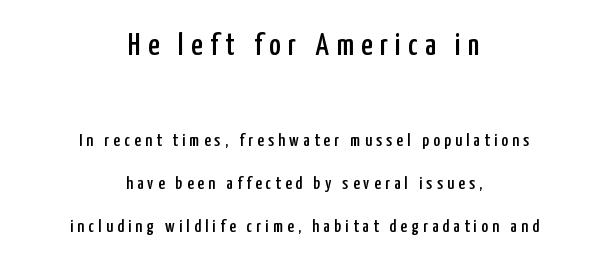
Q: Is the text italic (slanted)? A: No, it is upright.
Q: Is the typeface a serif or a sans-serif typeface? A: Sans-serif.
Q: Is the text underlined? A: No.
Q: How is the paragraph aligned? A: Centered.
Q: Is the spacing between letters normal or unusually wide? A: Unusually wide.
Q: Is the spacing between lines tight, normal or loose? A: Loose.
Q: Which block of text is set in a larger size, the first (top) or the second (bottom)? A: The first (top) one.
Q: Width (condensed, normal, or wide)? A: Condensed.
Q: Stroke contrast? A: Low.
Q: x-height? A: Medium.
Q: Monospaced? A: No.
